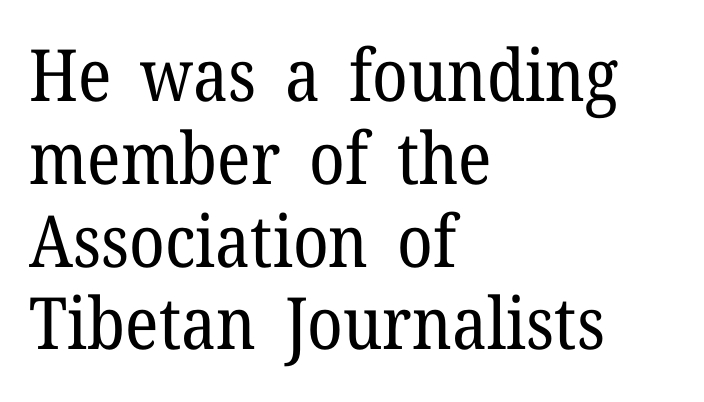
Q: Is the text bold? A: No.
Q: Is the text italic (slanted)? A: No, it is upright.
Q: Is the typeface a serif or a sans-serif typeface? A: Serif.
Q: Is the text underlined? A: No.
Q: How is the paragraph aligned? A: Left-aligned.
Q: Is the spacing between letters normal or unusually wide? A: Normal.
Q: Is the spacing between lines tight, normal or loose? A: Tight.
Q: Width (condensed, normal, or wide)? A: Normal.
Q: Stroke contrast? A: Low.
Q: x-height? A: Medium.
Q: Monospaced? A: No.
